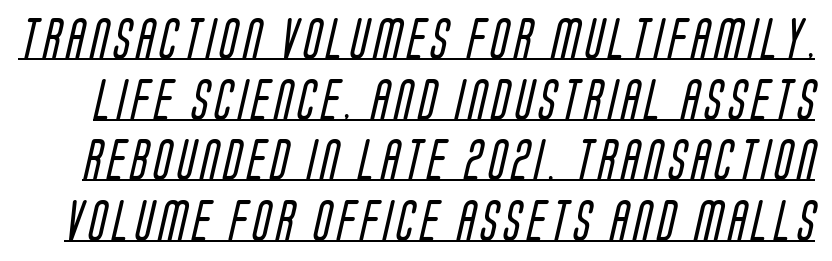
{"serif": "no", "bold": "no", "weight": "regular", "width": "condensed", "stroke_contrast": "low", "x_height": "large", "monospaced": "no", "underline": "yes", "line_spacing": "normal", "line_spacing_ratio": 1.48, "glyph_px": 41}
